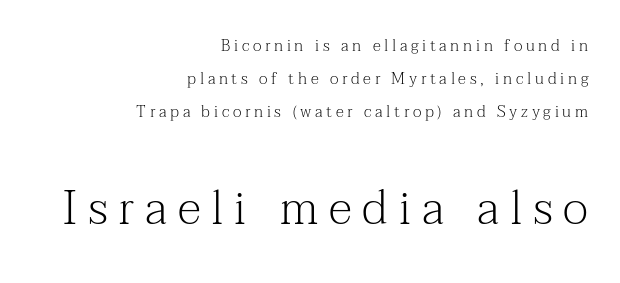
{"serif": "yes", "italic": "no", "bold": "no", "weight": "light", "width": "normal", "stroke_contrast": "medium", "x_height": "medium", "monospaced": "no", "underline": "no", "align": "right", "line_spacing": "loose", "line_spacing_ratio": 2.06, "letter_spacing": "wide", "letter_spacing_em": 0.23, "larger_block": "second", "size_ratio": 2.94, "glyph_px": 47}
